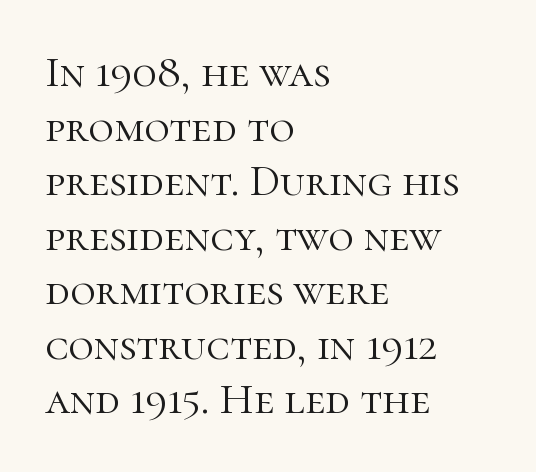
The image shows 44 px light serif type, upright; set left-aligned, line spacing 1.24x, normal letter spacing, not underlined; high stroke contrast and a medium x-height.
